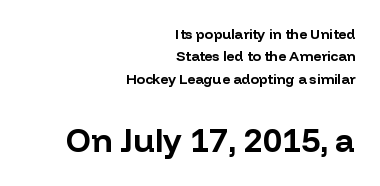
Q: Is the text bold? A: Yes.
Q: Is the text italic (slanted)? A: No, it is upright.
Q: Is the typeface a serif or a sans-serif typeface? A: Sans-serif.
Q: Is the text underlined? A: No.
Q: How is the paragraph aligned? A: Right-aligned.
Q: Is the spacing between letters normal or unusually wide? A: Normal.
Q: Is the spacing between lines tight, normal or loose? A: Normal.
Q: Which block of text is set in a larger size, the first (top) or the second (bottom)? A: The second (bottom) one.
Q: Width (condensed, normal, or wide)? A: Normal.
Q: Stroke contrast? A: Low.
Q: x-height? A: Medium.
Q: Monospaced? A: No.
